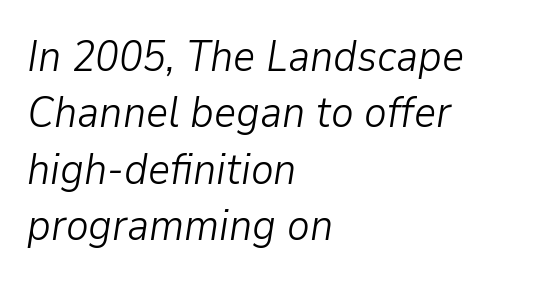
The image shows 43 px light type, italic (leaning right); set left-aligned, normal line spacing (1.31x), normal letter spacing, not underlined; low stroke contrast and a medium x-height.
